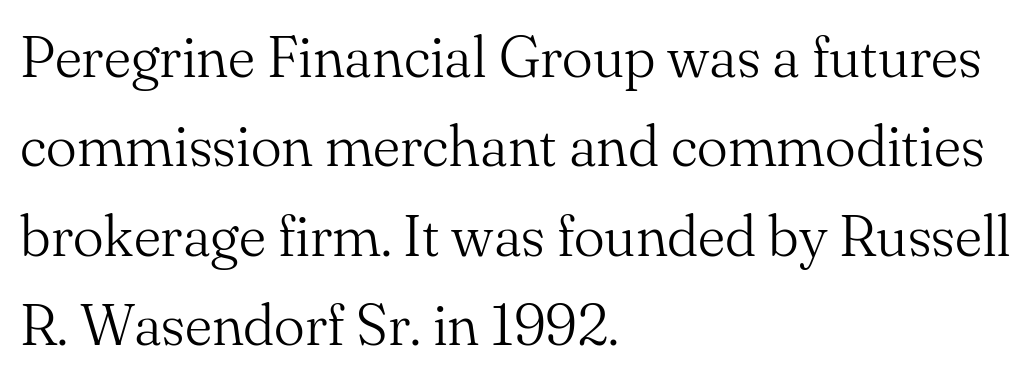
The image shows 58 px light serif type, upright; set left-aligned, normal line spacing (1.54x), normal letter spacing, not underlined; medium stroke contrast and a small x-height.
